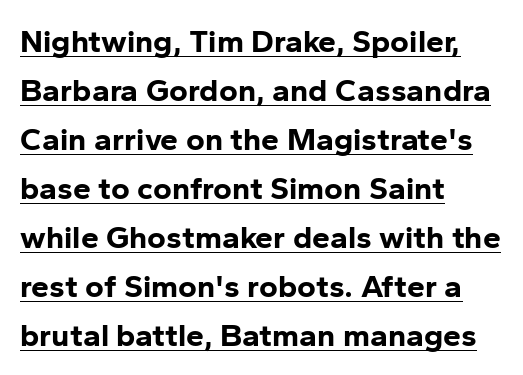
{"serif": "no", "italic": "no", "bold": "yes", "weight": "bold", "width": "normal", "stroke_contrast": "low", "x_height": "medium", "monospaced": "no", "underline": "yes", "align": "left", "line_spacing": "normal", "line_spacing_ratio": 1.53, "letter_spacing": "normal", "letter_spacing_em": 0.0, "glyph_px": 32}
